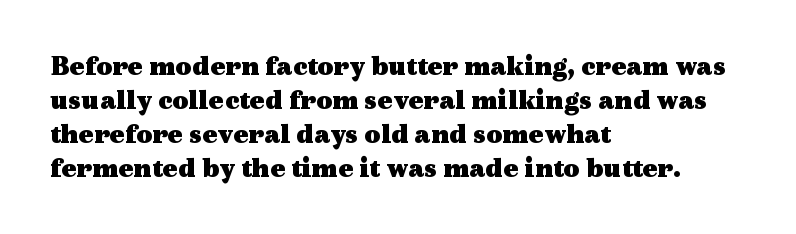
Q: Is the text bold? A: Yes.
Q: Is the text italic (slanted)? A: No, it is upright.
Q: Is the typeface a serif or a sans-serif typeface? A: Serif.
Q: Is the text underlined? A: No.
Q: How is the paragraph aligned? A: Left-aligned.
Q: Is the spacing between letters normal or unusually wide? A: Normal.
Q: Width (condensed, normal, or wide)? A: Wide.
Q: x-height? A: Medium.
Q: Monospaced? A: No.
